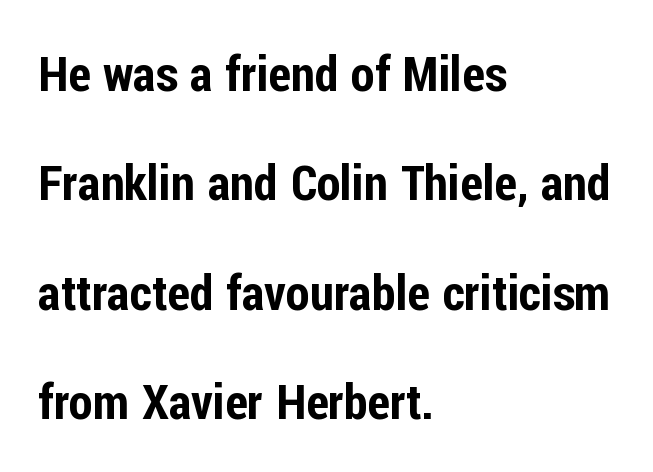
{"serif": "no", "italic": "no", "width": "condensed", "stroke_contrast": "low", "x_height": "medium", "monospaced": "no", "underline": "no", "align": "left", "line_spacing": "loose", "line_spacing_ratio": 2.23, "letter_spacing": "normal", "letter_spacing_em": 0.0, "glyph_px": 49}
